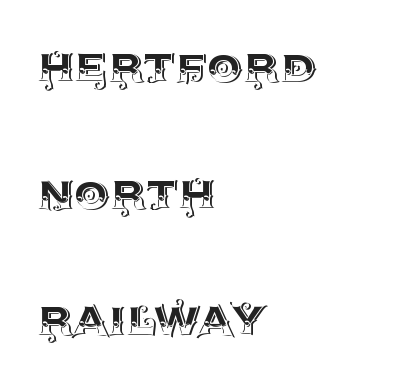
The rag falls on the right side of this text block. Underline: absent. Compared with typical body copy, the letter spacing here is the same. The type sits square on the baseline with zero lean. These lines are rendered in a variable-pitch font. Loosely led — the rows are spread out.
